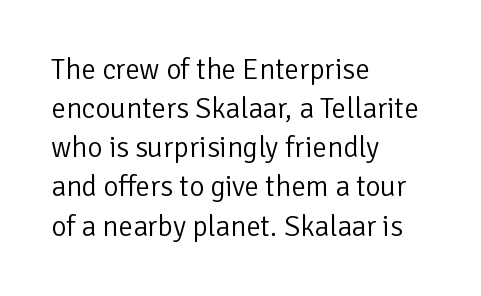
{"serif": "no", "italic": "no", "bold": "no", "weight": "light", "width": "normal", "stroke_contrast": "low", "x_height": "medium", "monospaced": "no", "underline": "no", "align": "left", "line_spacing": "normal", "line_spacing_ratio": 1.35, "letter_spacing": "normal", "letter_spacing_em": 0.0, "glyph_px": 29}
